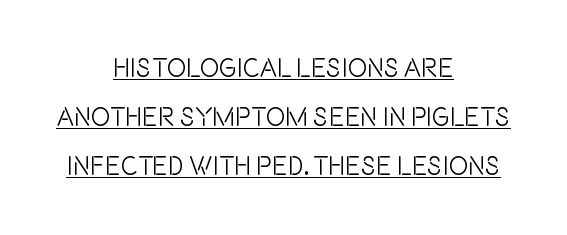
The image shows 26 px text type, upright; set centered, line spacing 1.88x, normal letter spacing, underlined.
